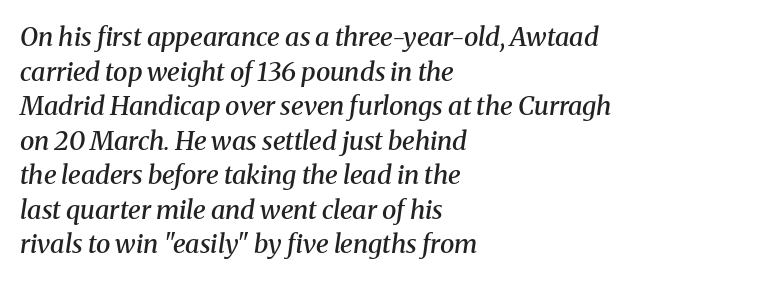
The image shows 26 px text type, italic (leaning right); set left-aligned, normal line spacing (1.33x), normal letter spacing, not underlined.
